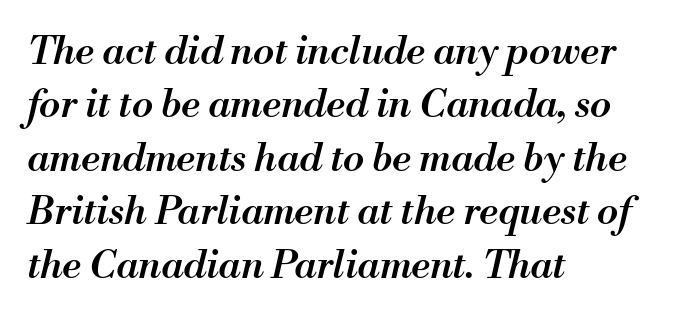
The paragraph shown leans on its left margin. Its strokes are somewhat broadened, the hallmark of semibold type. Observe the lean: these are italic letterforms. The designer left line spacing at the default. Unmarked baselines from the first word to the last. A typesetter would call this proportional, since set widths differ per character.
